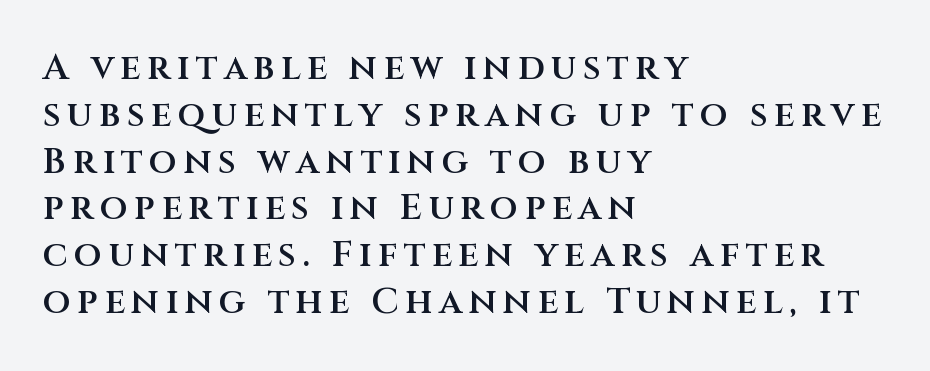
Q: Is the text bold? A: Semi-bold.
Q: Is the text italic (slanted)? A: No, it is upright.
Q: Is the typeface a serif or a sans-serif typeface? A: Sans-serif.
Q: Is the text underlined? A: No.
Q: How is the paragraph aligned? A: Left-aligned.
Q: Is the spacing between lines tight, normal or loose? A: Normal.
Q: Width (condensed, normal, or wide)? A: Normal.
Q: Stroke contrast? A: Medium.
Q: x-height? A: Large.
Q: Monospaced? A: No.
